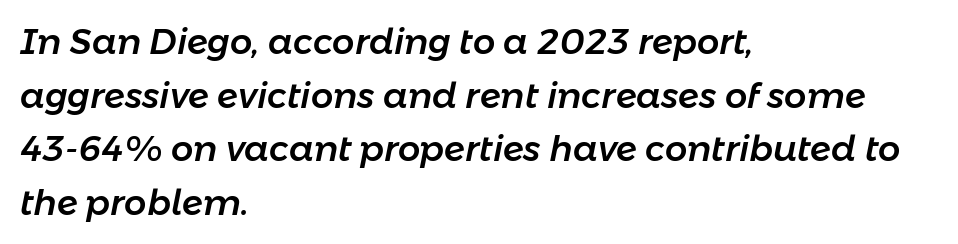
Q: Is the text italic (slanted)? A: Yes, it leans right by about 11 degrees.
Q: Is the text underlined? A: No.
Q: How is the paragraph aligned? A: Left-aligned.
Q: Is the spacing between letters normal or unusually wide? A: Normal.
Q: Is the spacing between lines tight, normal or loose? A: Normal.
Q: Width (condensed, normal, or wide)? A: Normal.
Q: Stroke contrast? A: Low.
Q: x-height? A: Medium.
Q: Monospaced? A: No.
